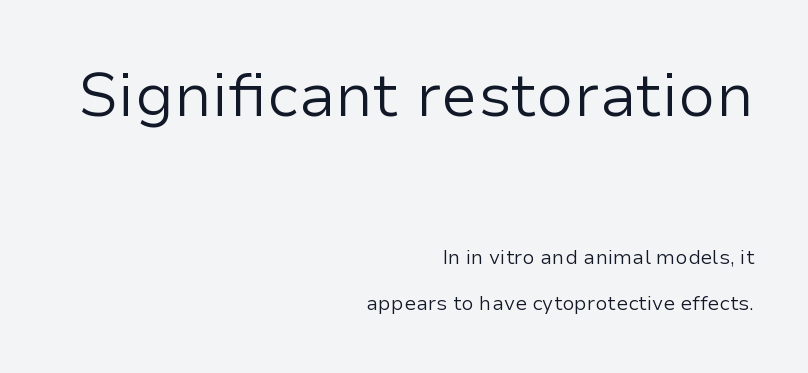
{"serif": "no", "italic": "no", "bold": "no", "weight": "regular", "width": "normal", "stroke_contrast": "low", "x_height": "medium", "monospaced": "no", "underline": "no", "align": "right", "line_spacing": "loose", "line_spacing_ratio": 2.3, "letter_spacing": "normal", "letter_spacing_em": 0.0, "larger_block": "first", "size_ratio": 3.05, "glyph_px": 61}
